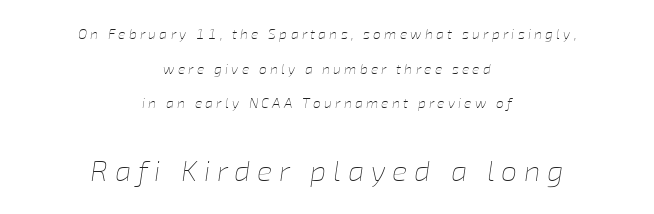
The image shows 29 px thin type, italic (leaning right); set centered, loose line spacing (2.48x), unusually wide letter spacing (+0.23 em), not underlined; the second (bottom) block is 2.07x larger; low stroke contrast and a medium x-height.
